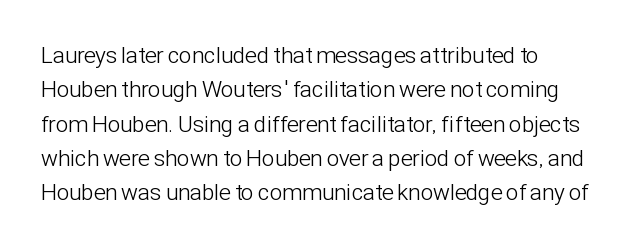
The lines sit at an ordinary, default distance from one another. Observe the ordinary spacing: letters are neighbours, not strangers. A bare baseline throughout the passage. Designer's note — italics off, roman on. Is this a heavy cut? Hardly; it is regular or lighter.
